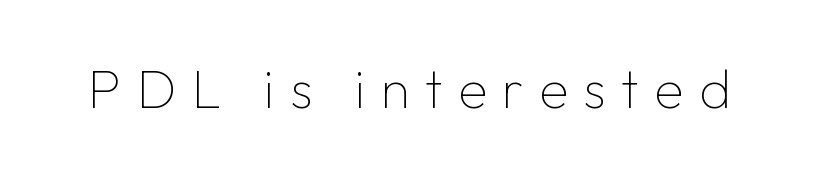
Ascenders rise straight up at ninety degrees. Each row of text sits above clean, open space. Look at the bottom of the vertical strokes: they stop flat, with no serifs. Do the characters align in a grid? No, the font is proportional. Unbolded letterforms with no extra heft. Letter spacing: wide.
